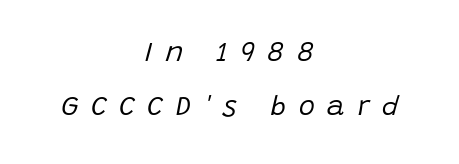
{"italic": "yes", "lean": "right", "slant_degrees": 15, "bold": "no", "underline": "no", "align": "center", "line_spacing": "loose", "line_spacing_ratio": 2.0, "letter_spacing": "wide", "letter_spacing_em": 0.47, "glyph_px": 27}
